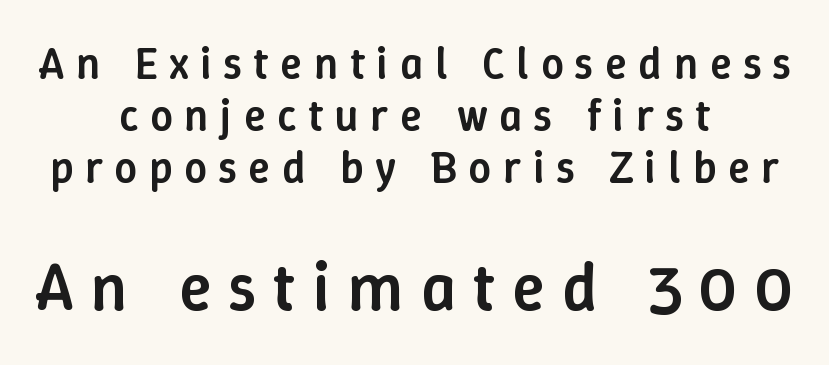
The image shows 67 px semibold type, upright; set centered, line spacing 1.16x, unusually wide letter spacing (+0.26 em), not underlined; the second (bottom) block is 1.49x larger; low stroke contrast and a medium x-height.
